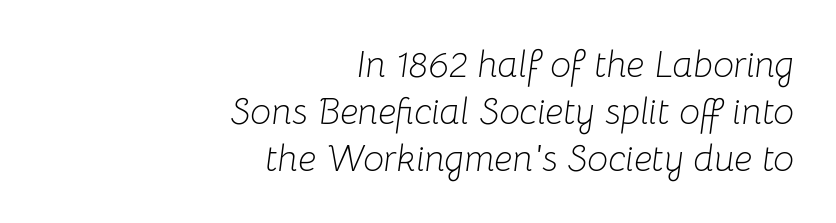
Normally led — the rows are evenly, conventionally spaced. Every character sits at an angle, as italics do. Teacher's note: observe the even right margin — that is flush-right alignment. The gap between lines stays unmarked. A typesetter would call this proportional, since set widths differ per character.
